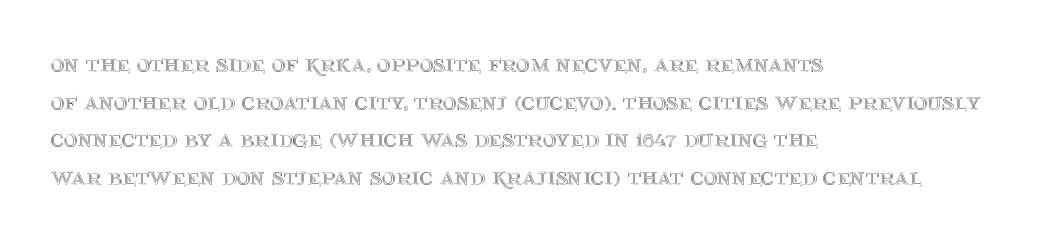
The image shows 26 px text type, upright; set left-aligned, normal line spacing (1.45x), normal letter spacing, not underlined.
